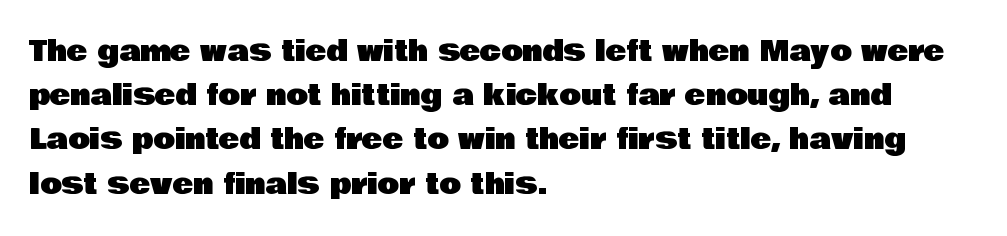
{"serif": "no", "italic": "no", "width": "normal", "stroke_contrast": "low", "x_height": "large", "monospaced": "no", "underline": "no", "align": "left", "line_spacing": "normal", "line_spacing_ratio": 1.58, "letter_spacing": "normal", "letter_spacing_em": 0.0, "glyph_px": 28}
